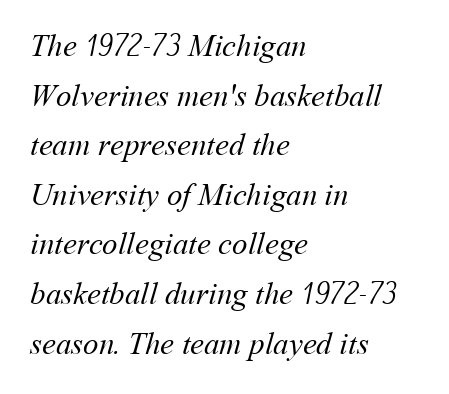
The space between consecutive lines is moderate. Type without underlining. Varying glyph widths throughout — classic text-font behaviour. The passage shown has conventional tracking throughout. Does the copy run flush right? No — it runs flush left. Heaviness? Minimal to ordinary, like unemphasized prose.
